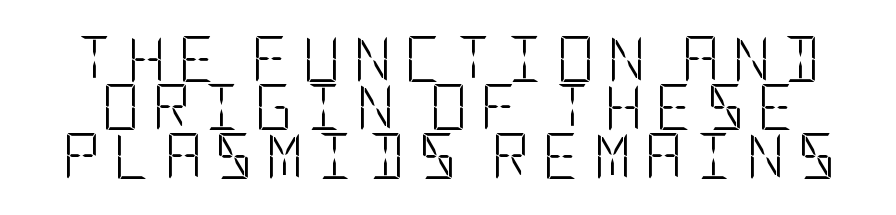
Q: Is the text bold? A: No.
Q: Is the text italic (slanted)? A: No, it is upright.
Q: Is the typeface a serif or a sans-serif typeface? A: Sans-serif.
Q: Is the text underlined? A: No.
Q: Is the spacing between letters normal or unusually wide? A: Unusually wide.
Q: Is the spacing between lines tight, normal or loose? A: Tight.
Q: Width (condensed, normal, or wide)? A: Condensed.
Q: Stroke contrast? A: Low.
Q: x-height? A: Large.
